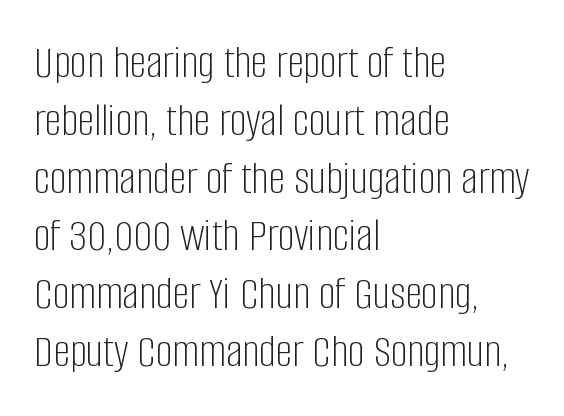
Q: Is the text bold? A: No.
Q: Is the text italic (slanted)? A: No, it is upright.
Q: Is the typeface a serif or a sans-serif typeface? A: Sans-serif.
Q: Is the text underlined? A: No.
Q: How is the paragraph aligned? A: Left-aligned.
Q: Is the spacing between letters normal or unusually wide? A: Normal.
Q: Width (condensed, normal, or wide)? A: Condensed.
Q: Stroke contrast? A: Low.
Q: x-height? A: Large.
Q: Monospaced? A: No.
